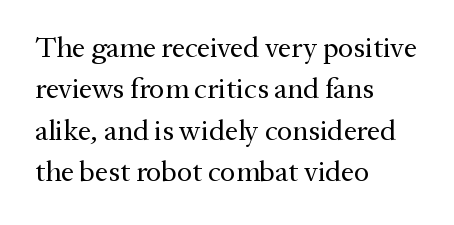
Interline gaps are of average width in this sample. Each letter keeps its own natural width here, so spacing adapts to shape. Underlining? Definitely not there. All the whitespace from short lines collects on the right.
